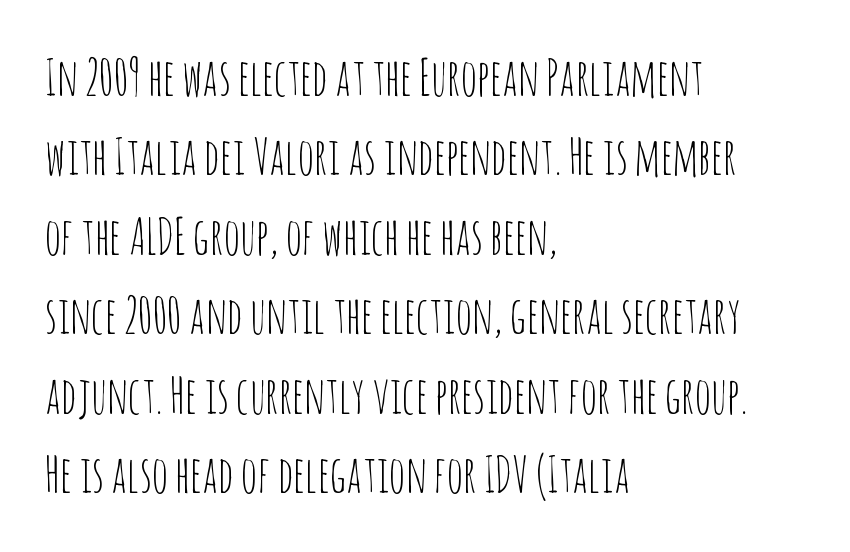
The image shows 50 px thin, condensed sans-serif type, upright; set left-aligned, normal line spacing (1.59x), normal letter spacing, not underlined; low stroke contrast and a large x-height.
